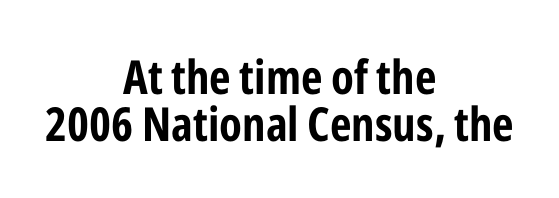
Q: Is the text bold? A: Yes.
Q: Is the text italic (slanted)? A: No, it is upright.
Q: Is the typeface a serif or a sans-serif typeface? A: Sans-serif.
Q: Is the text underlined? A: No.
Q: How is the paragraph aligned? A: Centered.
Q: Is the spacing between letters normal or unusually wide? A: Normal.
Q: Is the spacing between lines tight, normal or loose? A: Tight.
Q: Width (condensed, normal, or wide)? A: Condensed.
Q: Stroke contrast? A: Low.
Q: x-height? A: Medium.
Q: Monospaced? A: No.
